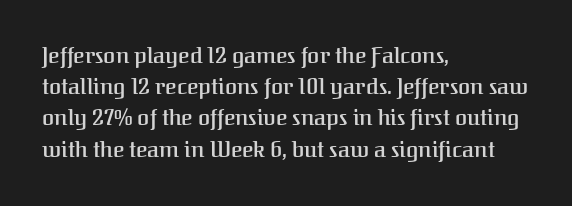
This is moderately heavy type, rendered in semibold. No extra tracking has been applied to these lines. Alignment: flush left. Leading matches the norm, producing a regular column.
